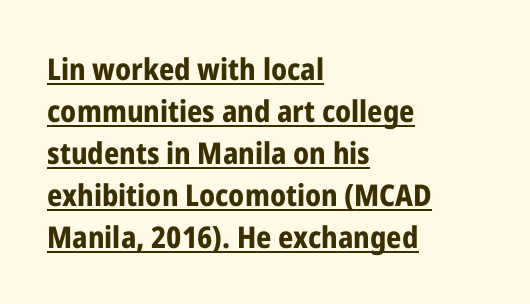
{"serif": "no", "italic": "no", "bold": "yes", "weight": "bold", "width": "condensed", "stroke_contrast": "low", "x_height": "medium", "monospaced": "no", "underline": "yes", "align": "left", "line_spacing": "normal", "line_spacing_ratio": 1.4, "letter_spacing": "normal", "letter_spacing_em": 0.0, "glyph_px": 30}
